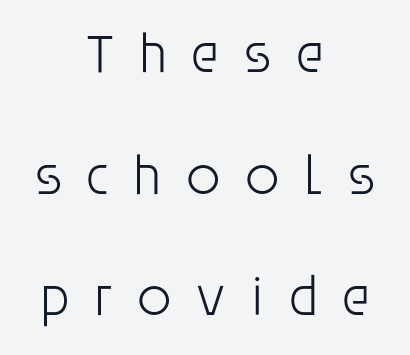
{"serif": "no", "italic": "no", "bold": "no", "weight": "light", "width": "normal", "stroke_contrast": "low", "x_height": "large", "monospaced": "no", "underline": "no", "align": "center", "line_spacing": "loose", "line_spacing_ratio": 2.17, "letter_spacing": "wide", "letter_spacing_em": 0.4, "glyph_px": 56}
